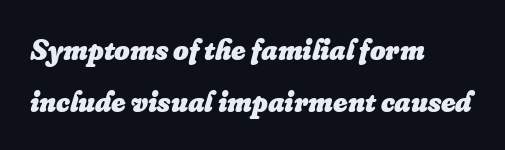
{"italic": "yes", "lean": "right", "slant_degrees": 16, "bold": "yes", "weight": "heavy", "width": "normal", "stroke_contrast": "low", "x_height": "small", "monospaced": "no", "underline": "no", "align": "left", "line_spacing_ratio": 1.72, "letter_spacing": "normal", "letter_spacing_em": 0.0, "glyph_px": 30}
